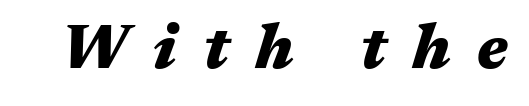
Letter spacing: wide. These lines were composed using italics. Each letter keeps its own natural width here, so spacing adapts to shape. Glance below the letters and you will spot only blank space. Every letter is thick-stroked: bold, no question.
